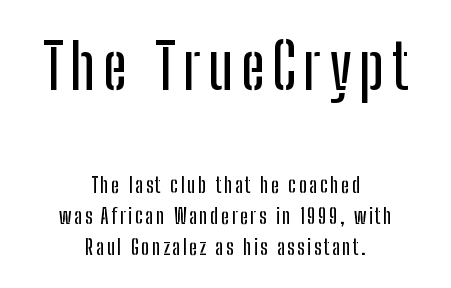
{"serif": "no", "italic": "no", "width": "condensed", "stroke_contrast": "low", "x_height": "medium", "monospaced": "no", "underline": "no", "align": "center", "line_spacing": "normal", "line_spacing_ratio": 1.48, "larger_block": "first", "size_ratio": 3.0, "glyph_px": 63}
